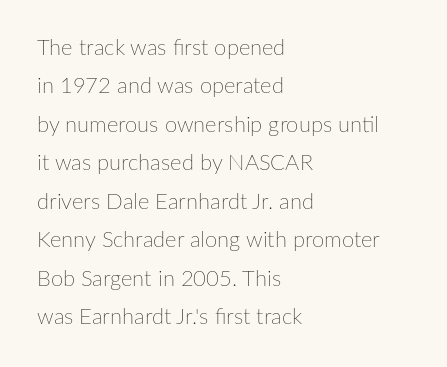
The image shows 22 px text type, upright; set left-aligned, line spacing 1.75x, normal letter spacing, not underlined.
